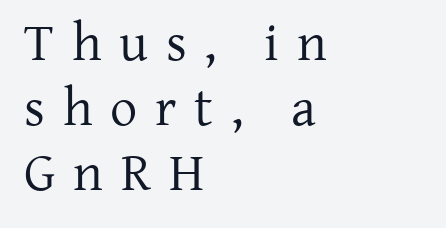
Q: Is the text bold? A: No.
Q: Is the text italic (slanted)? A: No, it is upright.
Q: Is the typeface a serif or a sans-serif typeface? A: Serif.
Q: Is the text underlined? A: No.
Q: How is the paragraph aligned? A: Left-aligned.
Q: Is the spacing between letters normal or unusually wide? A: Unusually wide.
Q: Width (condensed, normal, or wide)? A: Normal.
Q: Stroke contrast? A: Low.
Q: x-height? A: Medium.
Q: Monospaced? A: No.
